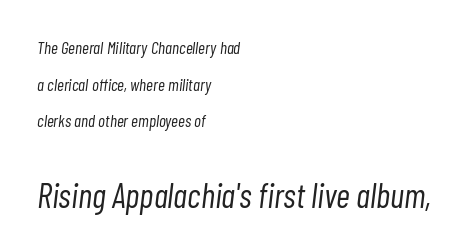
If you drew a ruler down the left edge, every line would touch it. The type is set solid horizontally, with unmodified tracking. A bare baseline throughout the passage. On a weight scale, this lands at 450 or below. The block sitting lower on the canvas is the one with enlarged characters.
